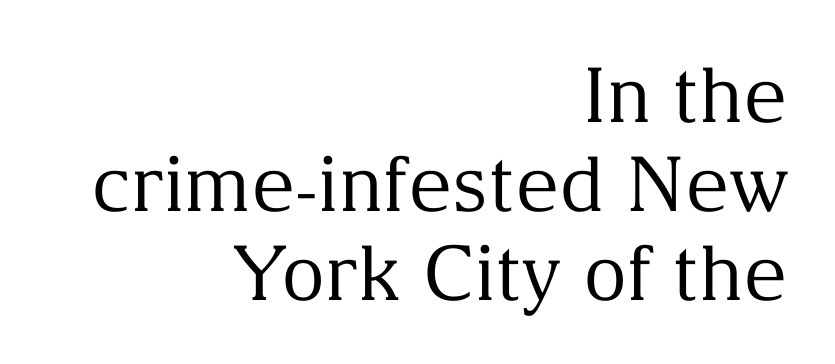
{"serif": "yes", "italic": "no", "bold": "no", "weight": "regular", "width": "normal", "stroke_contrast": "medium", "x_height": "medium", "monospaced": "no", "underline": "no", "align": "right", "line_spacing_ratio": 1.17, "letter_spacing": "normal", "letter_spacing_em": 0.0, "glyph_px": 76}
